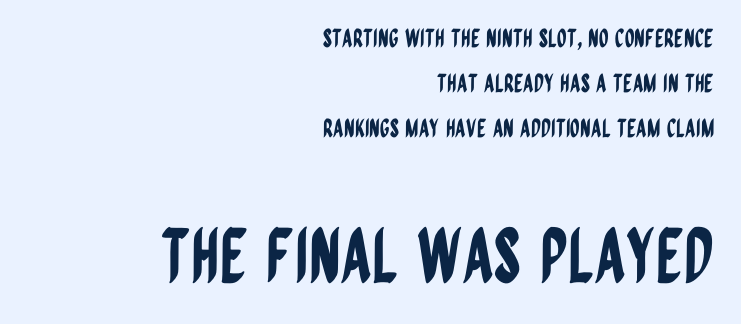
{"serif": "no", "italic": "no", "width": "condensed", "stroke_contrast": "low", "x_height": "large", "monospaced": "no", "underline": "no", "align": "right", "line_spacing_ratio": 1.81, "letter_spacing": "normal", "letter_spacing_em": 0.0, "larger_block": "second", "size_ratio": 2.96, "glyph_px": 74}
